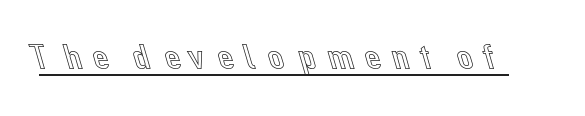
Q: Is the text italic (slanted)? A: Yes.
Q: Is the text underlined? A: Yes.
Q: Width (condensed, normal, or wide)? A: Normal.
Q: x-height? A: Medium.
Q: Monospaced? A: No.
